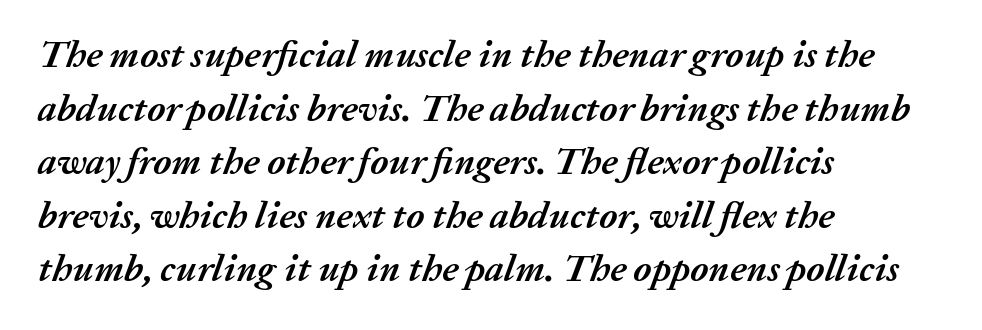
The whole block is typeset with a tilt. The face used here is proportionally spaced, like ordinary book or web type. Glyph-to-glyph distance matches everyday printed text. Whoever set this chose a conventional vertical rhythm. The characters look thick and weighty, a clear bold. The ragged edge is on the right, which tells us the setting is flush left.
